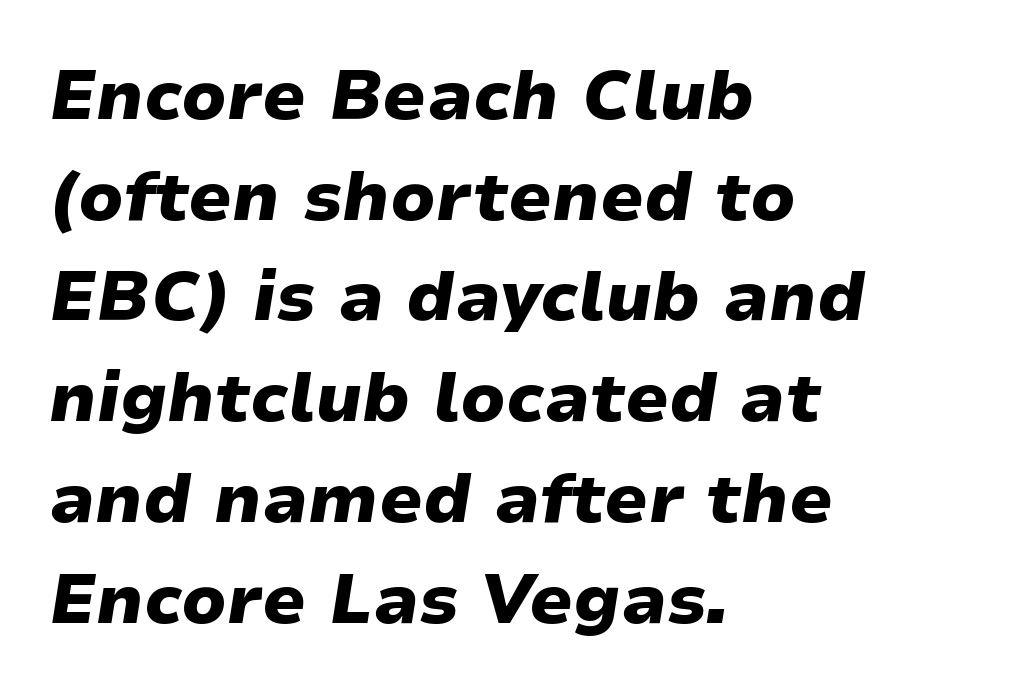
Q: Is the text bold? A: Yes.
Q: Is the text italic (slanted)? A: Yes, it leans right by about 9 degrees.
Q: Is the text underlined? A: No.
Q: How is the paragraph aligned? A: Left-aligned.
Q: Is the spacing between letters normal or unusually wide? A: Normal.
Q: Is the spacing between lines tight, normal or loose? A: Normal.
Q: Width (condensed, normal, or wide)? A: Wide.
Q: Stroke contrast? A: Low.
Q: x-height? A: Medium.
Q: Monospaced? A: No.
